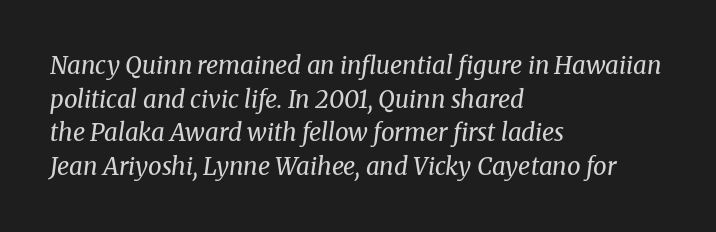
The image shows 24 px text type, italic (leaning right); set left-aligned, normal line spacing (1.4x), normal letter spacing, not underlined.
